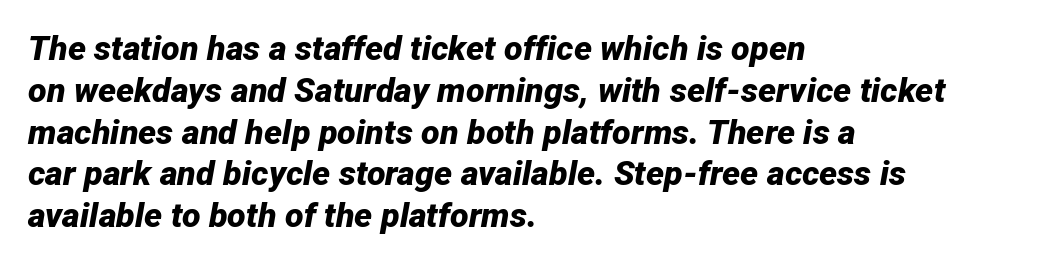
The image shows 34 px bold type, italic (leaning right); set left-aligned, line spacing 1.23x, normal letter spacing, not underlined; low stroke contrast and a medium x-height.
